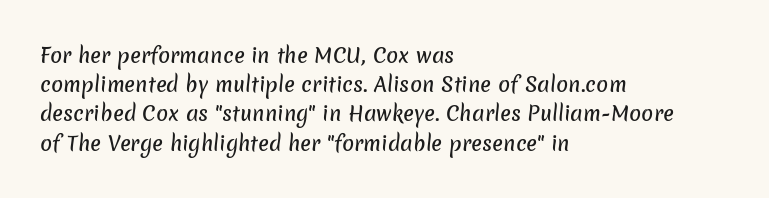
Q: Is the text underlined? A: No.
Q: How is the paragraph aligned? A: Left-aligned.
Q: Is the spacing between letters normal or unusually wide? A: Normal.
Q: Is the spacing between lines tight, normal or loose? A: Normal.
